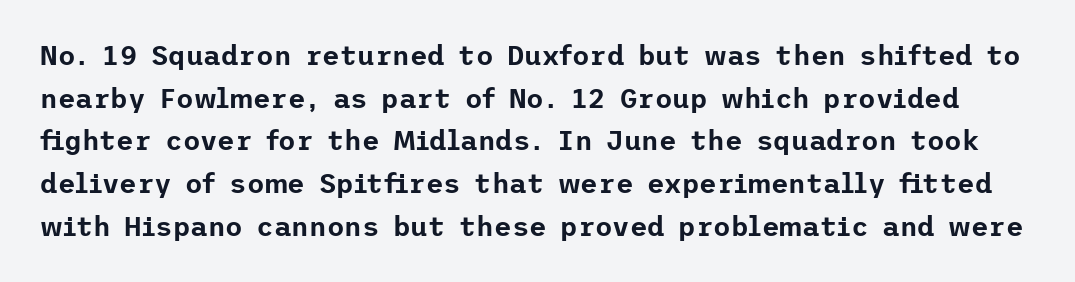
{"italic": "no", "underline": "no", "line_spacing": "normal", "line_spacing_ratio": 1.58, "letter_spacing": "normal", "letter_spacing_em": 0.0, "glyph_px": 27}
